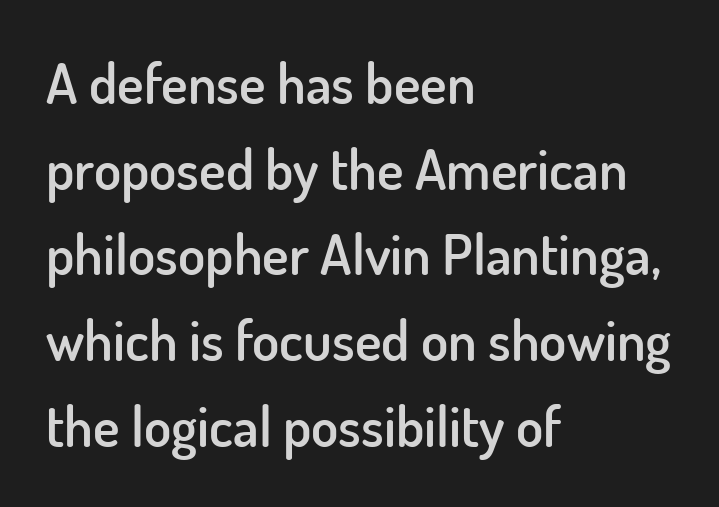
Is this a fixed-width face? No — the glyphs have proportional, varying widths. In CSS terms this would be text-align: left. Caption: semibold face, moderately heavy strokes. A roman cut, with each character standing at attention.
